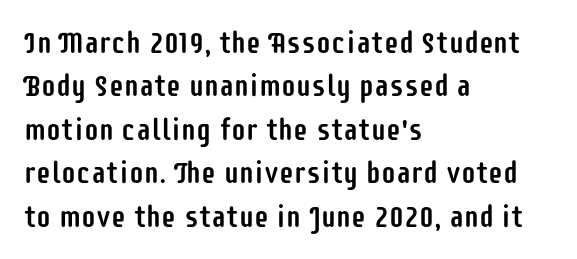
Q: Is the text italic (slanted)? A: No, it is upright.
Q: Is the typeface a serif or a sans-serif typeface? A: Sans-serif.
Q: Is the text underlined? A: No.
Q: How is the paragraph aligned? A: Left-aligned.
Q: Is the spacing between letters normal or unusually wide? A: Normal.
Q: Is the spacing between lines tight, normal or loose? A: Normal.
Q: Width (condensed, normal, or wide)? A: Condensed.
Q: Stroke contrast? A: Low.
Q: x-height? A: Large.
Q: Monospaced? A: No.
